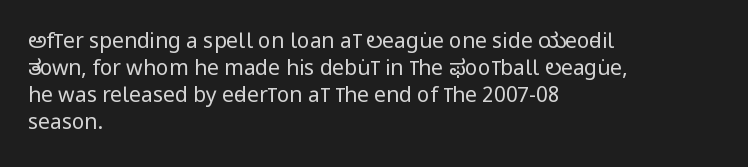
Q: Is the text bold? A: No.
Q: Is the text italic (slanted)? A: No, it is upright.
Q: Is the text underlined? A: No.
Q: How is the paragraph aligned? A: Left-aligned.
Q: Is the spacing between letters normal or unusually wide? A: Normal.
Q: Is the spacing between lines tight, normal or loose? A: Normal.
